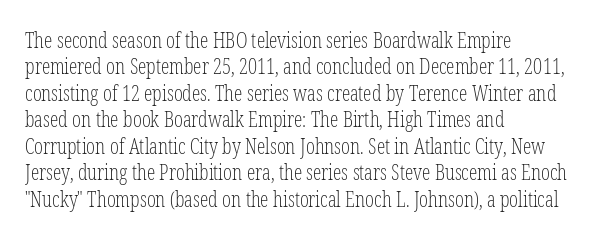
Q: Is the text bold? A: No.
Q: Is the text italic (slanted)? A: No, it is upright.
Q: Is the text underlined? A: No.
Q: How is the paragraph aligned? A: Left-aligned.
Q: Is the spacing between letters normal or unusually wide? A: Normal.
Q: Is the spacing between lines tight, normal or loose? A: Normal.
